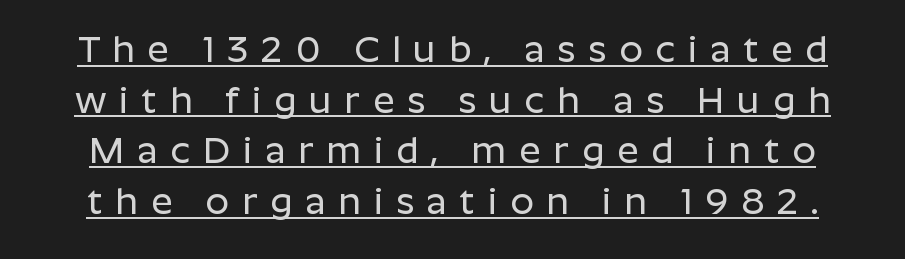
{"serif": "no", "italic": "no", "width": "normal", "stroke_contrast": "low", "x_height": "medium", "monospaced": "no", "underline": "yes", "line_spacing": "normal", "line_spacing_ratio": 1.37, "letter_spacing": "wide", "letter_spacing_em": 0.35, "glyph_px": 37}
